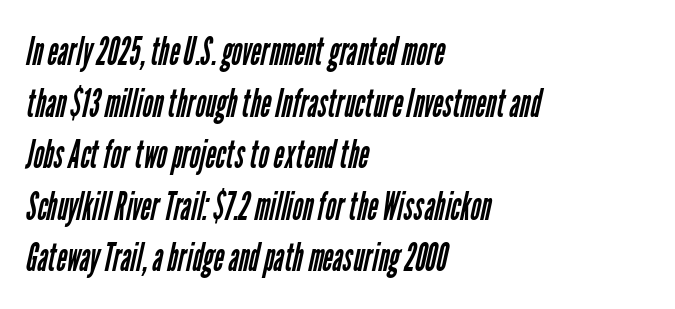
{"serif": "no", "bold": "no", "weight": "regular", "width": "condensed", "stroke_contrast": "low", "x_height": "medium", "monospaced": "no", "underline": "no", "align": "left", "line_spacing": "normal", "line_spacing_ratio": 1.29, "letter_spacing": "normal", "letter_spacing_em": 0.0, "glyph_px": 40}
